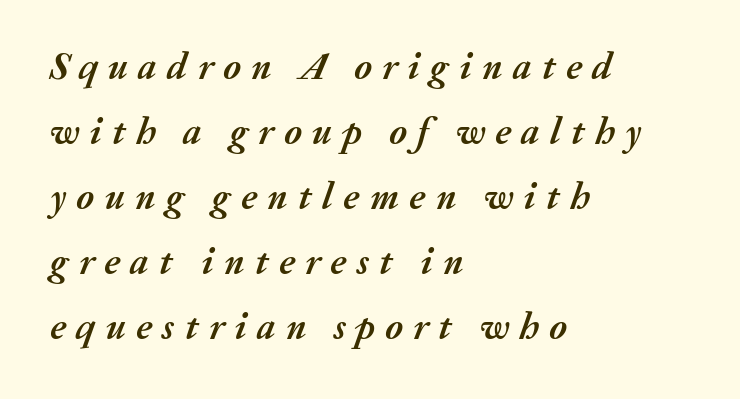
The image shows 38 px semibold type, italic (leaning right); set left-aligned, line spacing 1.71x, unusually wide letter spacing (+0.27 em), not underlined; medium stroke contrast and a medium x-height.
